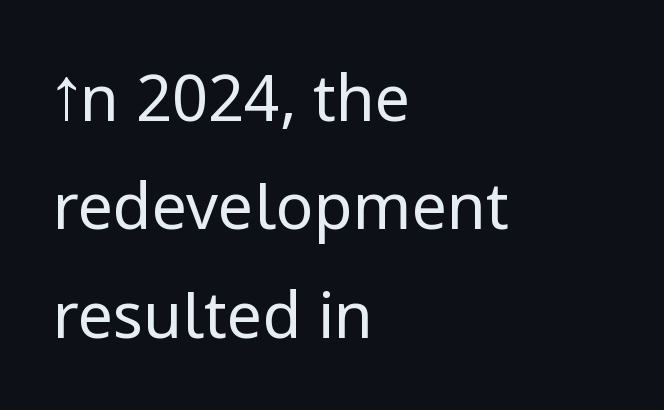
Nothing sits at the stroke ends, so this counts as sans-serif. The passage shown has conventional tracking throughout. Ordinary non-slanted type is in use. Alignment: flush left.
